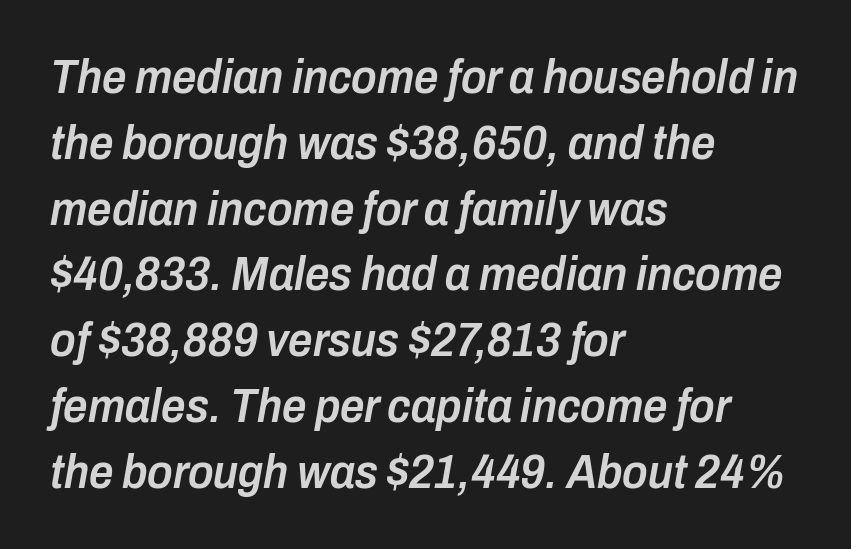
The image shows 48 px semibold, condensed type, italic (leaning right); set left-aligned, normal line spacing (1.37x), normal letter spacing, not underlined; low stroke contrast and a medium x-height.
